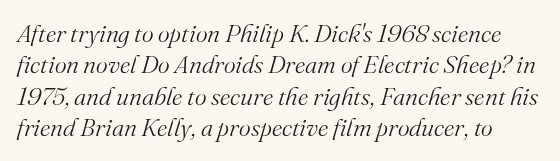
One glance says typical: line gaps are just what's usual. Here the glyphs are tracked normally, forming tight word shapes. Check the space under the baseline: it is left empty. Slant detected: the letters are inclined. No heavy texture on the line: the type isn't bold.
